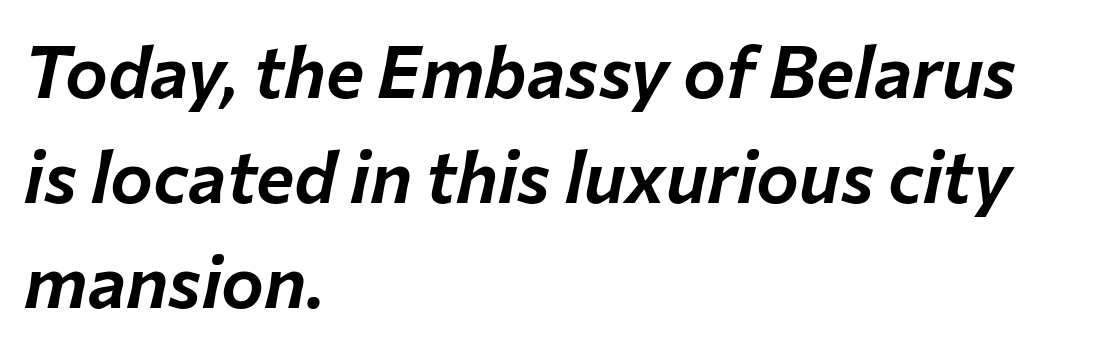
Q: Is the text italic (slanted)? A: Yes, it leans right by about 12 degrees.
Q: Is the text underlined? A: No.
Q: How is the paragraph aligned? A: Left-aligned.
Q: Is the spacing between letters normal or unusually wide? A: Normal.
Q: Is the spacing between lines tight, normal or loose? A: Normal.
Q: Width (condensed, normal, or wide)? A: Normal.
Q: Stroke contrast? A: Low.
Q: x-height? A: Medium.
Q: Monospaced? A: No.
